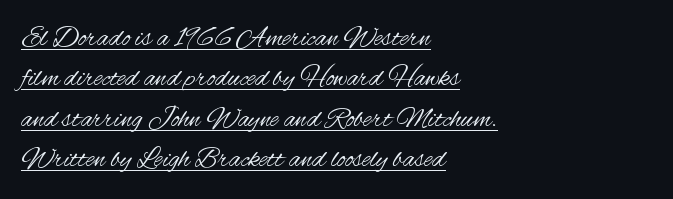
The rendering anchors every line to the left-hand side. The passage shown stacks its lines at a standard gap. Character widths vary here, with narrow letters taking less room than wide ones. Serif or sans? Sans — the stroke terminals are bare.
